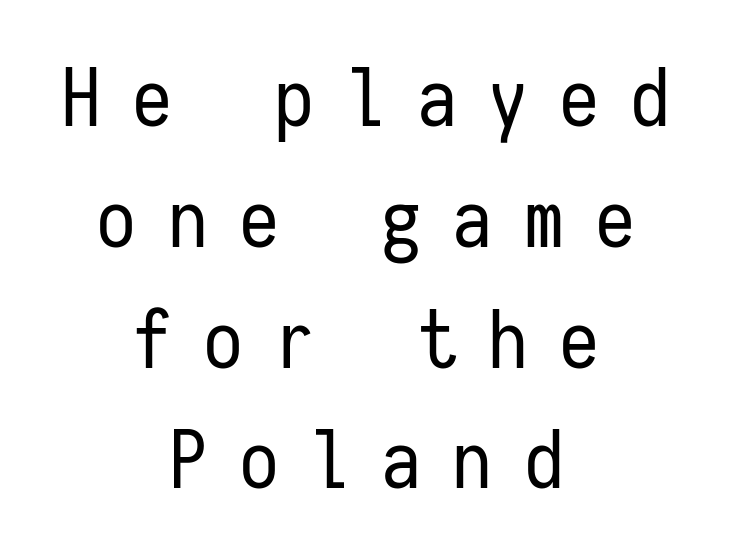
{"serif": "no", "italic": "no", "bold": "no", "weight": "regular", "width": "condensed", "stroke_contrast": "low", "x_height": "medium", "monospaced": "yes", "underline": "no", "align": "center", "line_spacing": "normal", "line_spacing_ratio": 1.51, "letter_spacing": "wide", "letter_spacing_em": 0.39, "glyph_px": 80}
